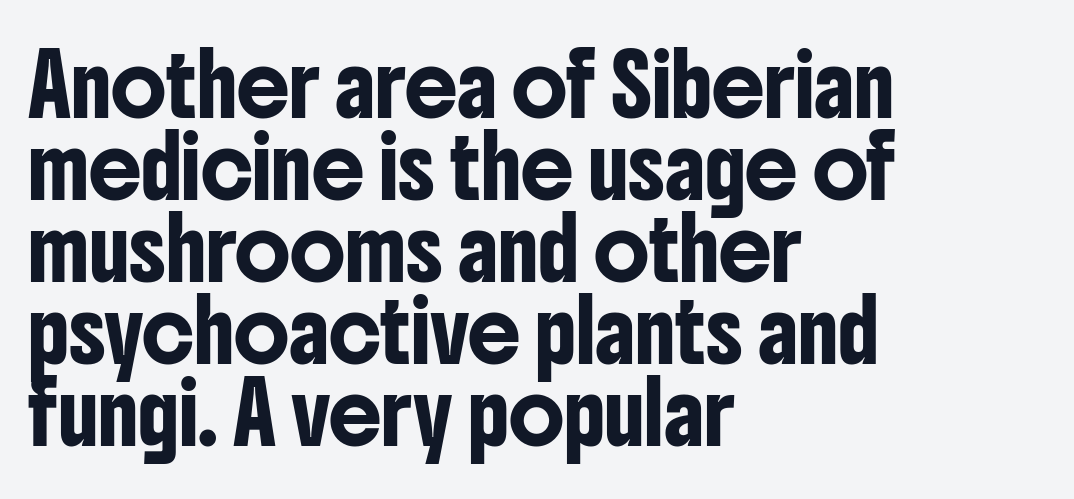
Q: Is the text italic (slanted)? A: No, it is upright.
Q: Is the typeface a serif or a sans-serif typeface? A: Sans-serif.
Q: Is the text underlined? A: No.
Q: How is the paragraph aligned? A: Left-aligned.
Q: Is the spacing between letters normal or unusually wide? A: Normal.
Q: Is the spacing between lines tight, normal or loose? A: Normal.
Q: Width (condensed, normal, or wide)? A: Condensed.
Q: Stroke contrast? A: Low.
Q: x-height? A: Medium.
Q: Monospaced? A: No.
